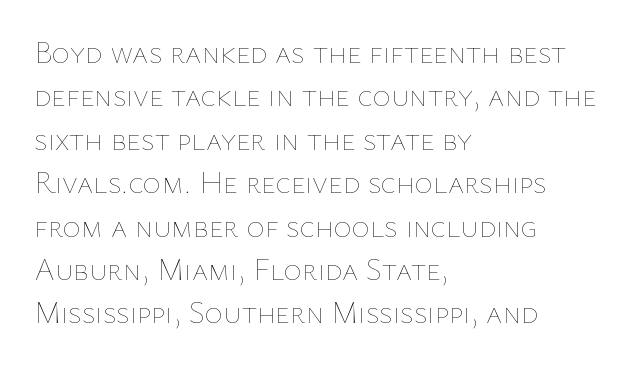
The image shows 31 px thin type, upright; set left-aligned, normal line spacing (1.4x), normal letter spacing, not underlined; low stroke contrast and a medium x-height.
